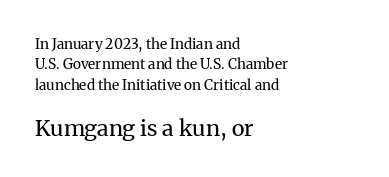
The letters in the lower block stand taller than those in the block above. Unlike italic type, these characters show no tilt at all. A typesetter would call this leading conventional body-copy spacing. Weight: not bold — regular or lighter.
